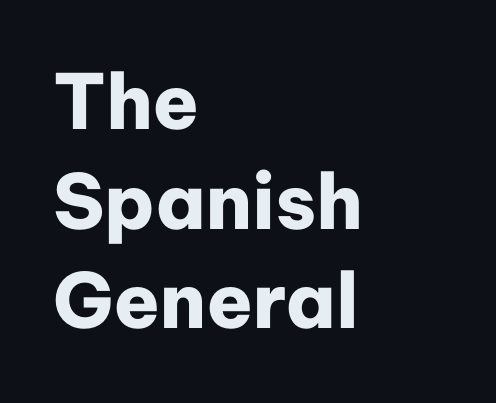
The image shows 76 px heavy sans-serif type, upright; set left-aligned, normal line spacing (1.31x), normal letter spacing, not underlined; low stroke contrast and a medium x-height.
